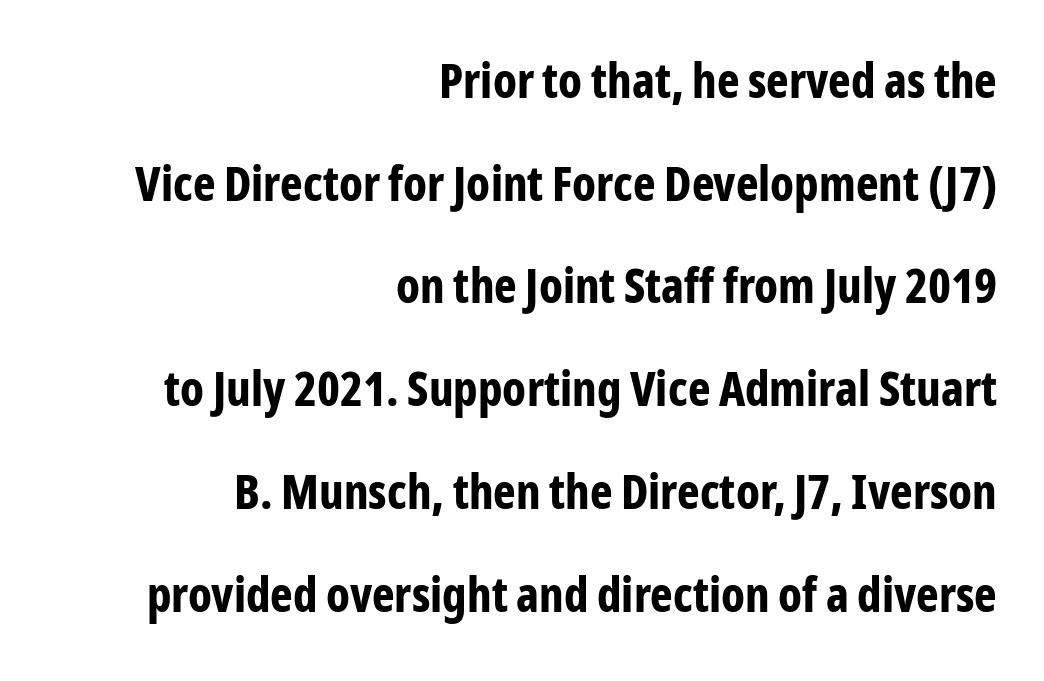
A bare baseline throughout the passage. Proportional: the letters do not fall into vertical columns. Each new line begins a long way beneath the previous one. The gaps between neighbouring characters are ordinary and unremarkable. Summary of weight: heavy, a full bold. Quick note: not italic, upright.
